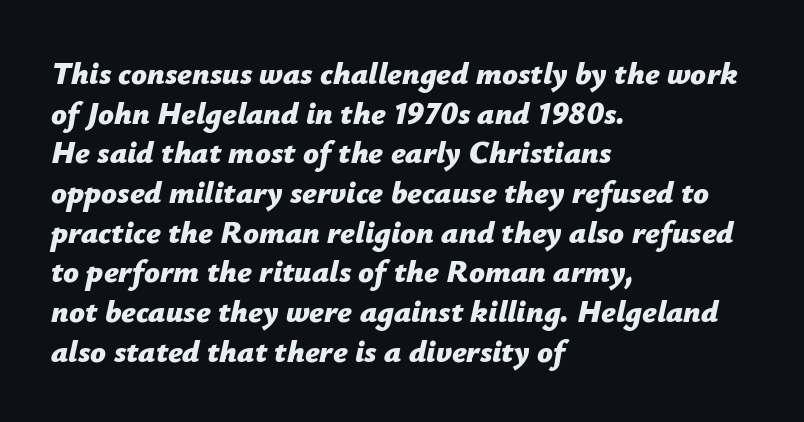
{"italic": "yes", "lean": "right", "slant_degrees": 12, "bold": "yes", "weight": "bold", "width": "normal", "stroke_contrast": "low", "x_height": "medium", "monospaced": "no", "underline": "no", "align": "left", "line_spacing": "normal", "line_spacing_ratio": 1.28, "letter_spacing": "normal", "letter_spacing_em": 0.0, "glyph_px": 31}
